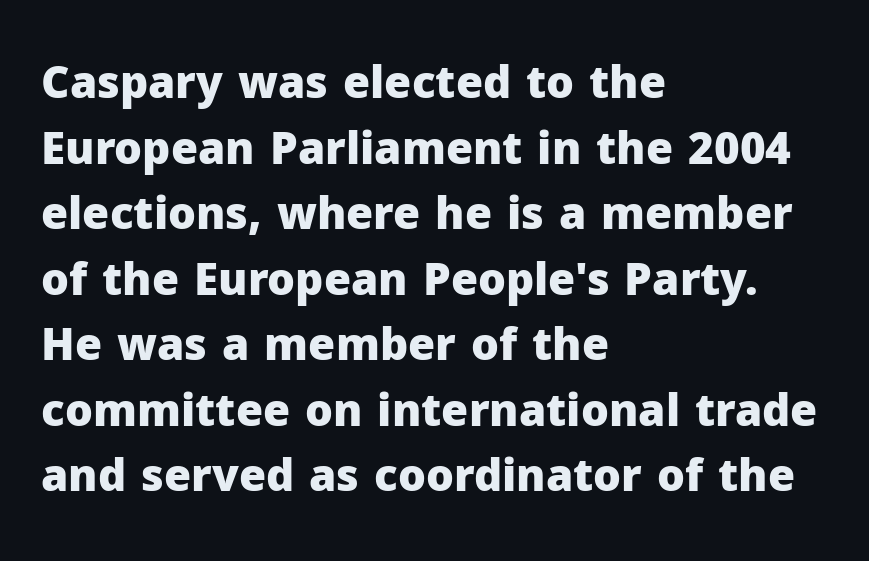
The font's upright variant was chosen for this text. Honestly, the letter spacing is just normal — you wouldn't notice it. The characters display no serif detailing; their extremities are plain. Here the designer chose a conventional face with non-uniform glyph widths.
